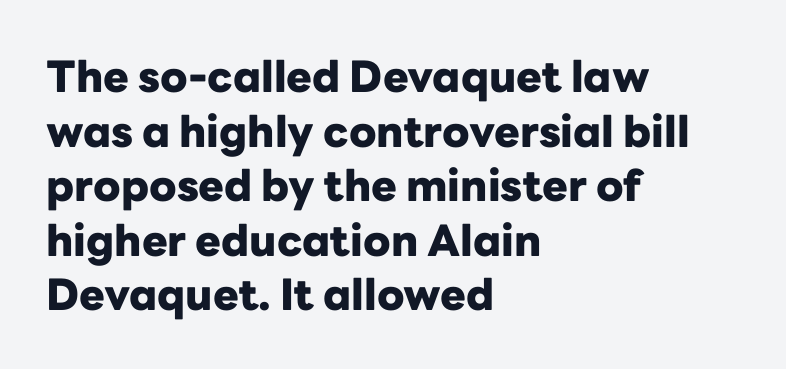
{"serif": "no", "italic": "no", "bold": "yes", "weight": "heavy", "width": "normal", "stroke_contrast": "low", "x_height": "medium", "monospaced": "no", "underline": "no", "align": "left", "line_spacing": "normal", "line_spacing_ratio": 1.27, "letter_spacing": "normal", "letter_spacing_em": 0.0, "glyph_px": 43}
